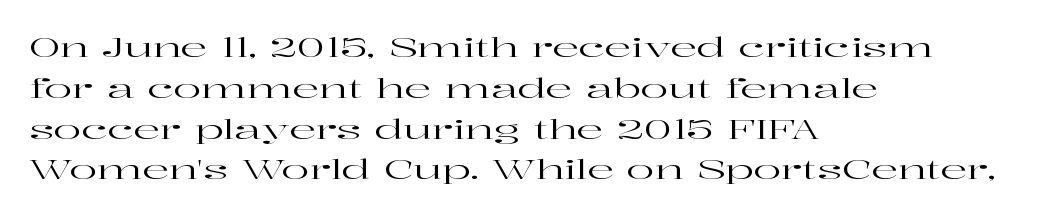
Q: Is the text italic (slanted)? A: No, it is upright.
Q: Is the text underlined? A: No.
Q: How is the paragraph aligned? A: Left-aligned.
Q: Is the spacing between letters normal or unusually wide? A: Normal.
Q: Is the spacing between lines tight, normal or loose? A: Normal.
